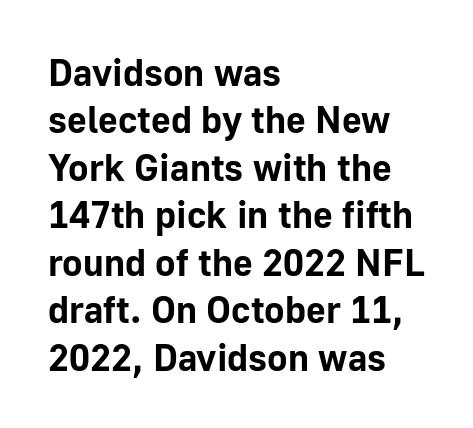
{"serif": "no", "italic": "no", "bold": "yes", "weight": "bold", "width": "normal", "stroke_contrast": "low", "x_height": "medium", "monospaced": "no", "underline": "no", "align": "left", "line_spacing": "normal", "line_spacing_ratio": 1.25, "letter_spacing": "normal", "letter_spacing_em": 0.0, "glyph_px": 38}
